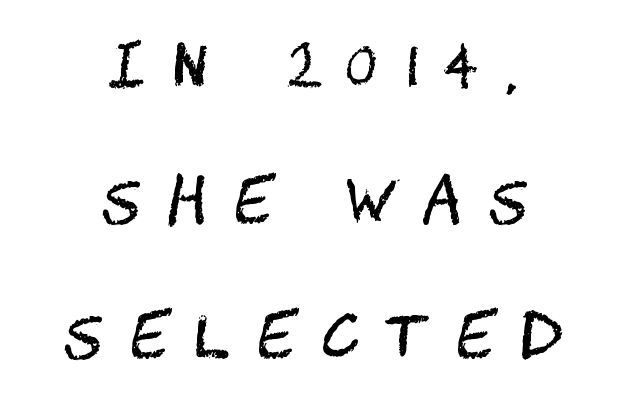
The image shows 60 px regular-weight, condensed sans-serif type, upright; set centered, loose line spacing (2.26x), unusually wide letter spacing (+0.46 em), not underlined; medium stroke contrast and a large x-height.
